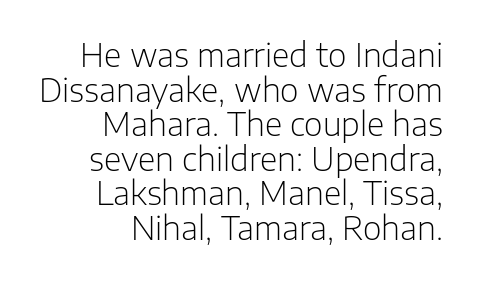
A typesetter would mark this as roman, not italic. The type family on display is of the sans-serif kind. Typeset ragged left — the right edge is the straight one. The block of text is dense from top to bottom, with scant space between rows. Is this a heavy cut? Hardly; it is regular or lighter. Glyph-to-glyph distance matches everyday printed text.
